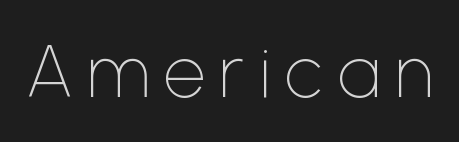
The image shows 74 px thin sans-serif type, upright; set not underlined; low stroke contrast and a medium x-height.
